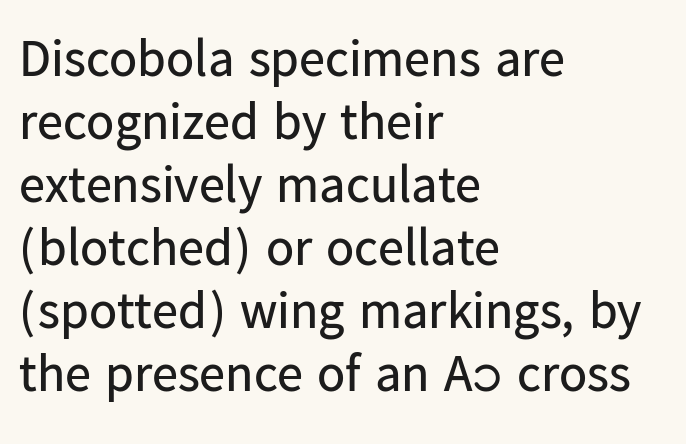
{"serif": "no", "italic": "no", "bold": "no", "weight": "regular", "width": "normal", "stroke_contrast": "low", "x_height": "medium", "monospaced": "no", "underline": "no", "align": "left", "line_spacing_ratio": 1.21, "letter_spacing": "normal", "letter_spacing_em": 0.0, "glyph_px": 52}
